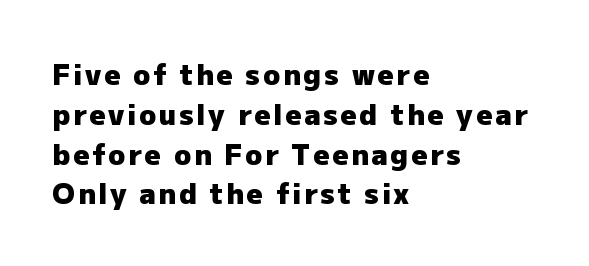
This sample uses an upright cut, with every glyph sitting square on the baseline. What kind of face is this? One without serifs — a sans. Visually the block forms a straight wall on the left and a jagged coastline on the right. Any mark beneath the type? The region is blank.
